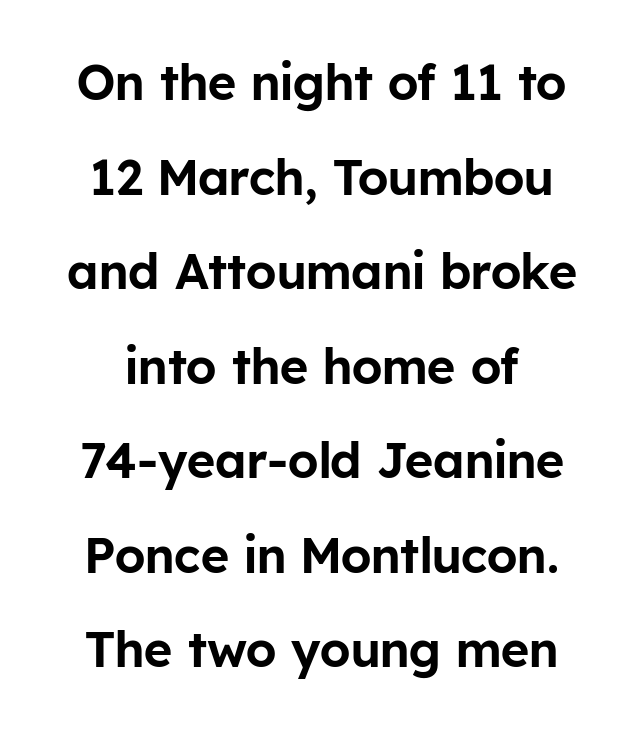
The image shows 49 px sans-serif type, upright; set loose line spacing (1.93x), normal letter spacing, not underlined; low stroke contrast and a medium x-height.
